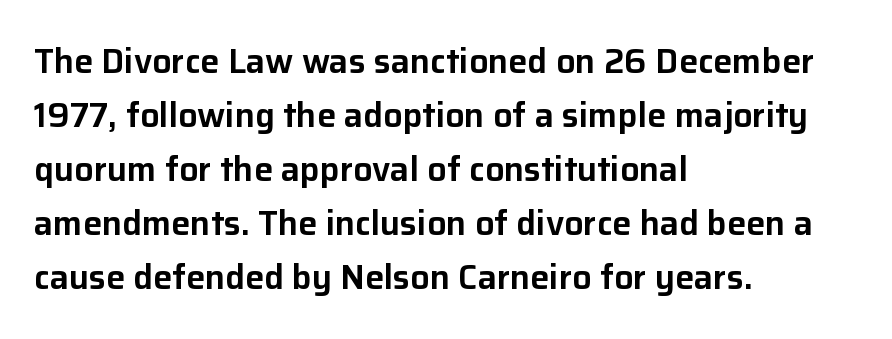
Think of a printed novel: that variable character pitch is what you see here. Serif or sans? Sans — the stroke terminals are bare. Baseline-to-baseline distance is the conventional proportion of letter height. The text block is weighted toward the left margin, trailing off unevenly rightward.
